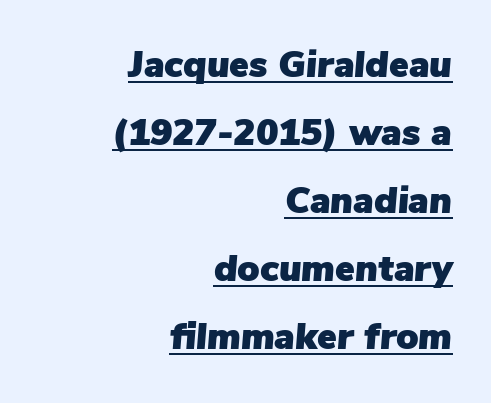
The image shows 37 px text type, italic (leaning right); set right-aligned, line spacing 1.84x, normal letter spacing, underlined; low stroke contrast and a medium x-height.
